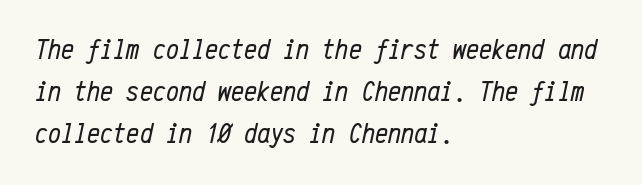
Q: Is the text bold? A: No.
Q: Is the text italic (slanted)? A: Yes, it leans right by about 12 degrees.
Q: Is the text underlined? A: No.
Q: How is the paragraph aligned? A: Left-aligned.
Q: Is the spacing between letters normal or unusually wide? A: Normal.
Q: Is the spacing between lines tight, normal or loose? A: Normal.
Q: Width (condensed, normal, or wide)? A: Condensed.
Q: Stroke contrast? A: Low.
Q: x-height? A: Medium.
Q: Monospaced? A: Yes.
